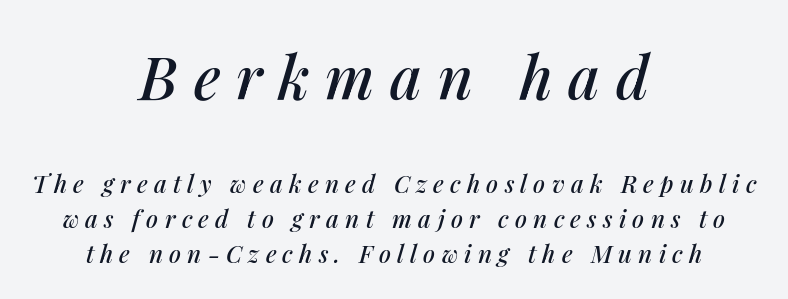
The image shows 60 px text type, italic (leaning right); set centered, normal line spacing (1.45x), unusually wide letter spacing (+0.26 em), not underlined; the first (top) block is 2.5x larger; medium stroke contrast and a medium x-height.
